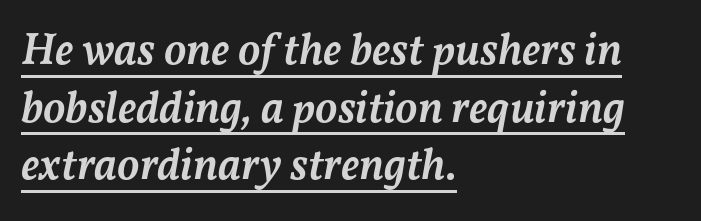
{"italic": "yes", "lean": "right", "slant_degrees": 11, "bold": "semi", "weight": "semibold", "width": "normal", "stroke_contrast": "medium", "x_height": "medium", "monospaced": "no", "underline": "yes", "align": "left", "line_spacing": "normal", "line_spacing_ratio": 1.28, "letter_spacing": "normal", "letter_spacing_em": 0.0, "glyph_px": 45}
